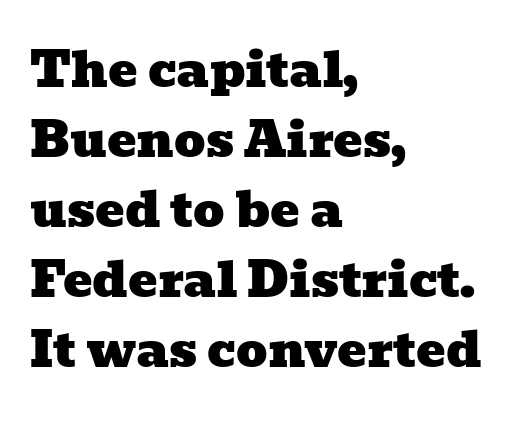
This rendering features lettering with no underline. Note the varied advance widths — an 'i' is clearly narrower than an 'm'. Serifs: yes, visible at the terminals of the letterforms. The rag falls on the right side of this text block. One glance says typical: line gaps are just what's usual.
